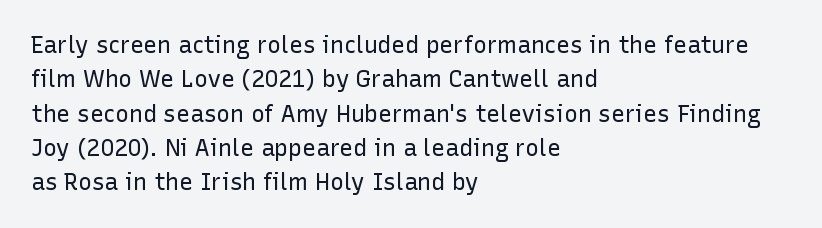
The vertical gap from one line to the next is medium. These lines were composed using upright roman letters. Horizontal alignment here is leftward, the default for most running prose. The gaps between neighbouring characters are ordinary and unremarkable. Weight: regular or lighter.
